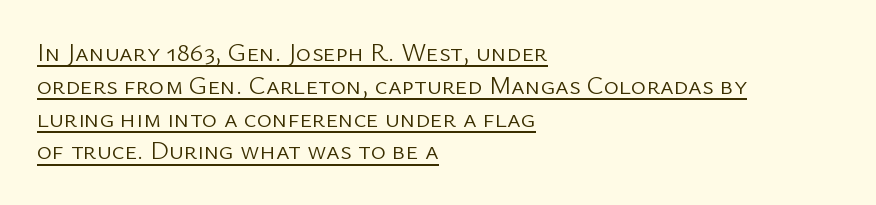
{"italic": "no", "bold": "no", "underline": "yes", "align": "left", "line_spacing": "normal", "line_spacing_ratio": 1.26, "letter_spacing": "normal", "letter_spacing_em": 0.0, "glyph_px": 26}
